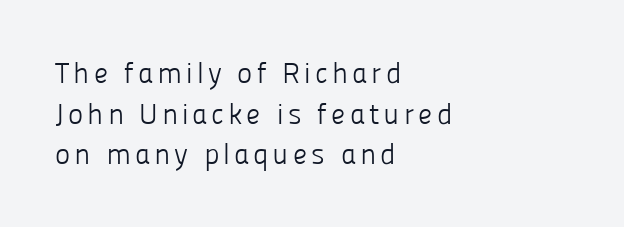
{"serif": "no", "italic": "no", "bold": "no", "weight": "light", "width": "normal", "stroke_contrast": "low", "x_height": "medium", "monospaced": "no", "underline": "no", "align": "left", "line_spacing": "normal", "line_spacing_ratio": 1.4, "glyph_px": 29}
